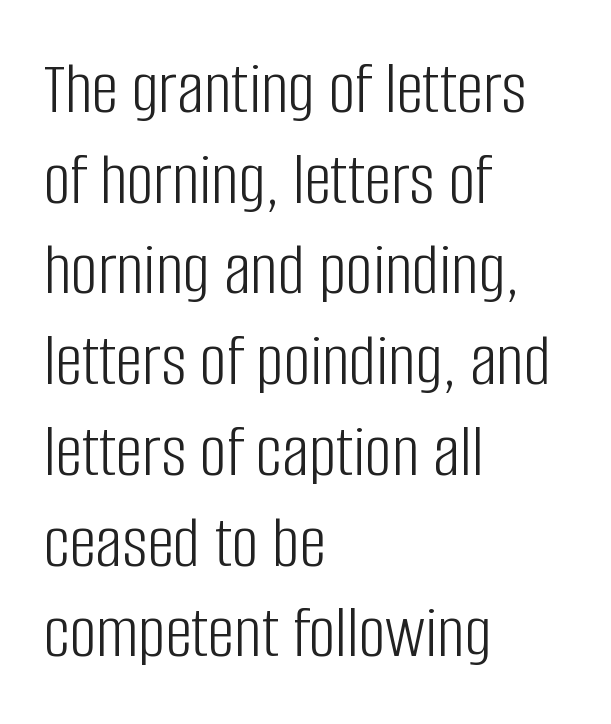
The image shows 75 px light, condensed sans-serif type, upright; set left-aligned, line spacing 1.21x, normal letter spacing, not underlined; low stroke contrast and a large x-height.
